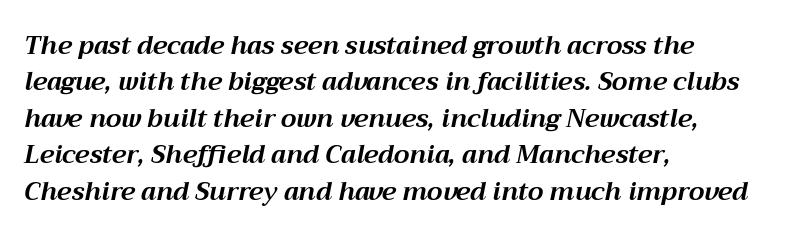
{"italic": "yes", "lean": "right", "slant_degrees": 12, "bold": "yes", "underline": "no", "align": "left", "line_spacing": "normal", "line_spacing_ratio": 1.46, "letter_spacing": "normal", "letter_spacing_em": 0.0, "glyph_px": 25}
